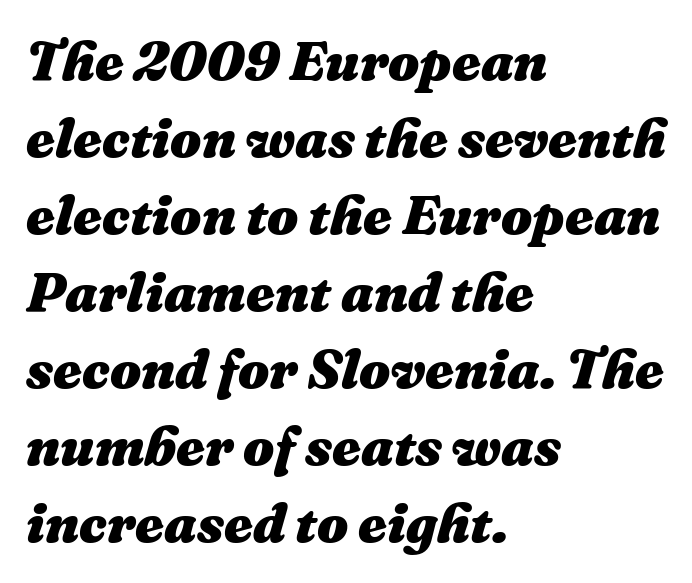
{"italic": "yes", "lean": "right", "slant_degrees": 16, "bold": "yes", "weight": "heavy", "width": "normal", "stroke_contrast": "medium", "x_height": "medium", "monospaced": "no", "underline": "no", "align": "left", "line_spacing": "normal", "line_spacing_ratio": 1.4, "letter_spacing": "normal", "letter_spacing_em": 0.0, "glyph_px": 55}
